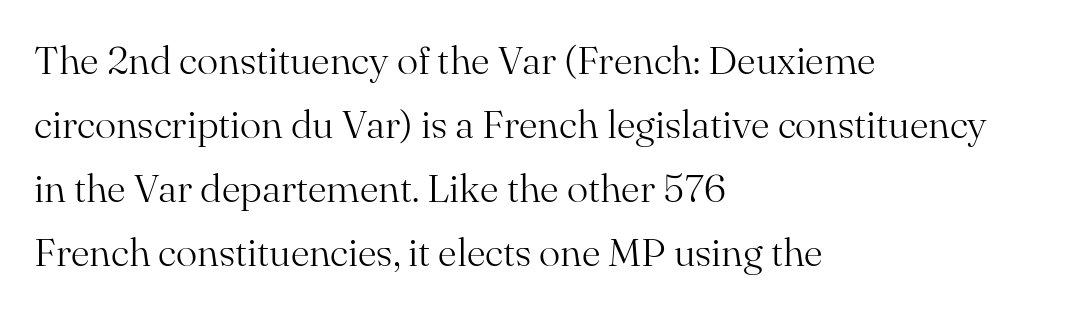
Q: Is the text bold? A: No.
Q: Is the text italic (slanted)? A: No, it is upright.
Q: Is the typeface a serif or a sans-serif typeface? A: Serif.
Q: Is the text underlined? A: No.
Q: How is the paragraph aligned? A: Left-aligned.
Q: Is the spacing between letters normal or unusually wide? A: Normal.
Q: Is the spacing between lines tight, normal or loose? A: Normal.
Q: Width (condensed, normal, or wide)? A: Normal.
Q: Stroke contrast? A: Medium.
Q: x-height? A: Small.
Q: Monospaced? A: No.
